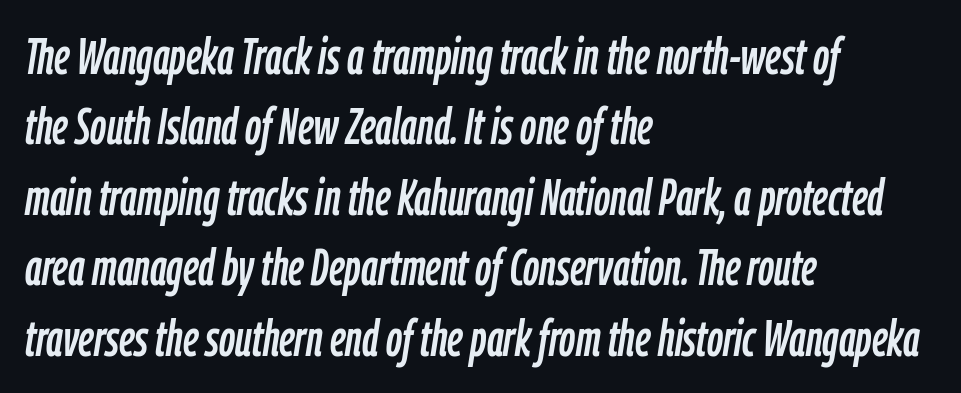
Q: Is the text italic (slanted)? A: Yes, it leans right by about 9 degrees.
Q: Is the text underlined? A: No.
Q: How is the paragraph aligned? A: Left-aligned.
Q: Is the spacing between letters normal or unusually wide? A: Normal.
Q: Is the spacing between lines tight, normal or loose? A: Normal.
Q: Width (condensed, normal, or wide)? A: Condensed.
Q: Stroke contrast? A: Low.
Q: x-height? A: Medium.
Q: Monospaced? A: No.
